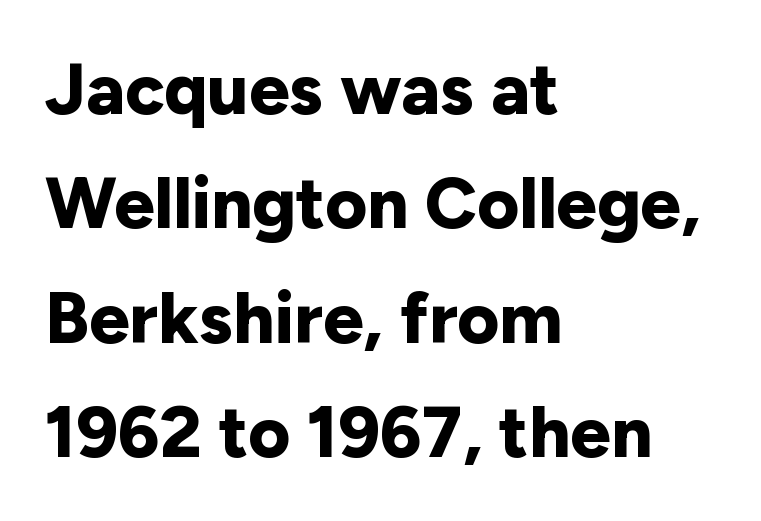
Q: Is the text bold? A: Yes.
Q: Is the text italic (slanted)? A: No, it is upright.
Q: Is the typeface a serif or a sans-serif typeface? A: Sans-serif.
Q: Is the text underlined? A: No.
Q: How is the paragraph aligned? A: Left-aligned.
Q: Is the spacing between letters normal or unusually wide? A: Normal.
Q: Is the spacing between lines tight, normal or loose? A: Normal.
Q: Width (condensed, normal, or wide)? A: Normal.
Q: Stroke contrast? A: Low.
Q: x-height? A: Medium.
Q: Monospaced? A: No.
